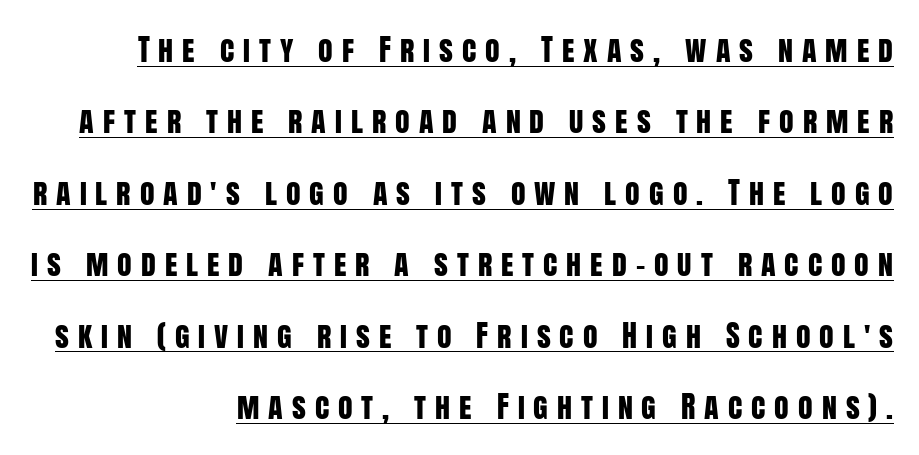
Nothing sits at the stroke ends, so this counts as sans-serif. Looks like regular typesetting: each glyph gets only the width it needs. The lines in this sample share a right terminus and differ only in where they begin. Compared with undecorated copy, this sample adds a rule below the words. The tracking jumps out immediately: characters are airy and widely separated.
